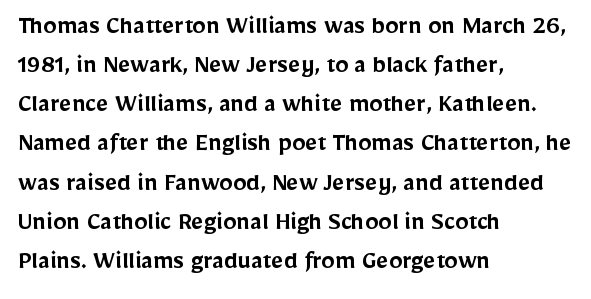
The image shows 27 px text type, upright; set left-aligned, normal line spacing (1.45x), normal letter spacing, not underlined.
